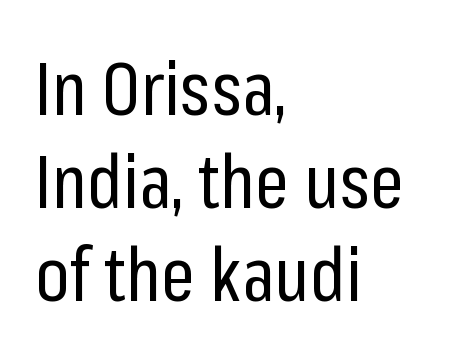
{"serif": "no", "italic": "no", "bold": "no", "weight": "regular", "width": "condensed", "stroke_contrast": "low", "x_height": "medium", "monospaced": "no", "underline": "no", "align": "left", "line_spacing": "normal", "line_spacing_ratio": 1.26, "letter_spacing": "normal", "letter_spacing_em": 0.0, "glyph_px": 74}
